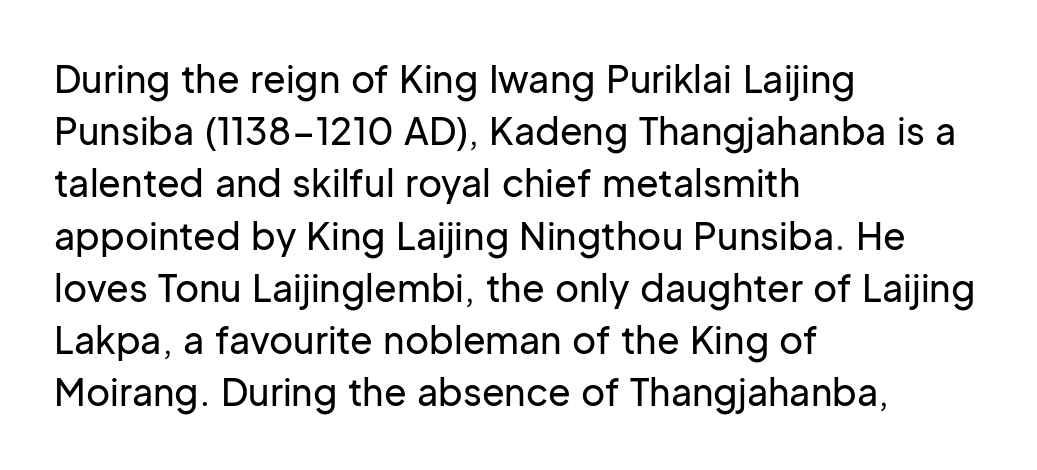
The letters advance in unequal steps, a hallmark of proportional type. Letterform terminals end flat and unadorned throughout the passage. Underlining? Definitely not there. This sample uses an upright cut, with every glyph sitting square on the baseline. Characters follow at the spacing the type designer built in.
